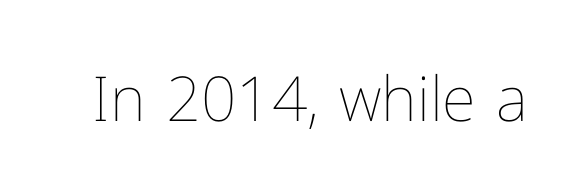
The image shows 62 px thin type, upright; set normal letter spacing, not underlined; low stroke contrast and a medium x-height.
